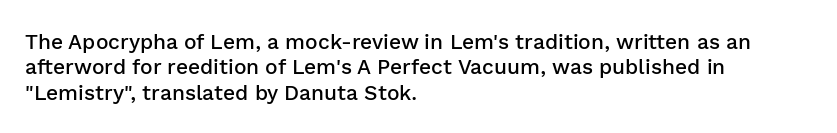
Q: Is the text bold? A: Semi-bold.
Q: Is the text italic (slanted)? A: No, it is upright.
Q: Is the text underlined? A: No.
Q: How is the paragraph aligned? A: Left-aligned.
Q: Is the spacing between letters normal or unusually wide? A: Normal.
